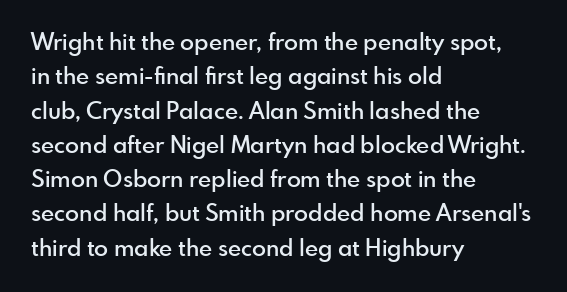
Q: Is the text bold? A: Semi-bold.
Q: Is the text italic (slanted)? A: No, it is upright.
Q: Is the text underlined? A: No.
Q: How is the paragraph aligned? A: Left-aligned.
Q: Is the spacing between letters normal or unusually wide? A: Normal.
Q: Is the spacing between lines tight, normal or loose? A: Normal.
